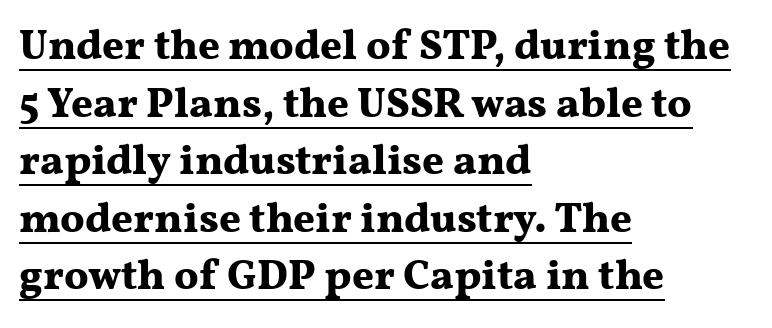
Tracking here is standard; glyphs follow each other at the usual distance. In terms of weight, the rendering is a true, heavy bold. The rendering anchors every line to the left-hand side. A typesetter would label this face a serif. This sample has the flowing, uneven cadence of proportional lettering. Each line of the rendering has a horizontal stroke beneath the glyphs.
